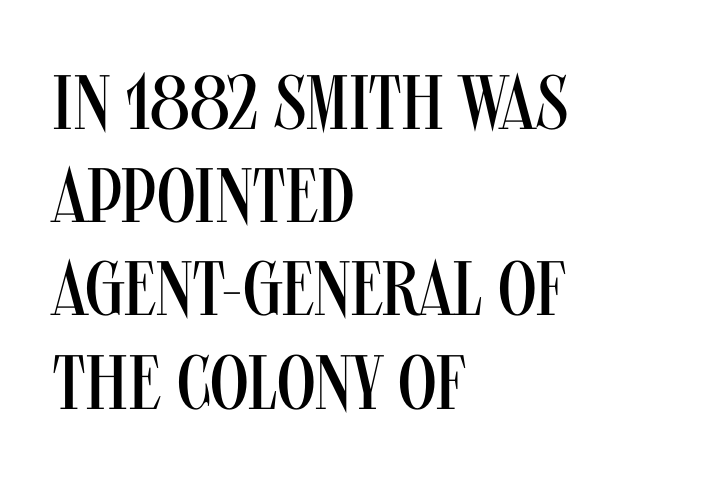
Q: Is the text bold? A: No.
Q: Is the text italic (slanted)? A: No, it is upright.
Q: Is the typeface a serif or a sans-serif typeface? A: Sans-serif.
Q: Is the text underlined? A: No.
Q: How is the paragraph aligned? A: Left-aligned.
Q: Is the spacing between letters normal or unusually wide? A: Normal.
Q: Width (condensed, normal, or wide)? A: Condensed.
Q: Stroke contrast? A: Medium.
Q: x-height? A: Large.
Q: Monospaced? A: No.
